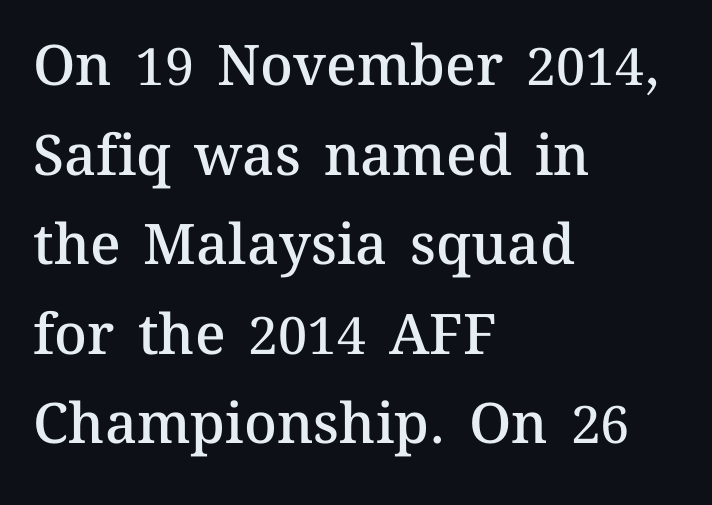
Q: Is the text bold? A: Semi-bold.
Q: Is the text italic (slanted)? A: No, it is upright.
Q: Is the text underlined? A: No.
Q: How is the paragraph aligned? A: Left-aligned.
Q: Is the spacing between letters normal or unusually wide? A: Normal.
Q: Is the spacing between lines tight, normal or loose? A: Normal.
Q: Width (condensed, normal, or wide)? A: Normal.
Q: Stroke contrast? A: Medium.
Q: x-height? A: Medium.
Q: Monospaced? A: No.
